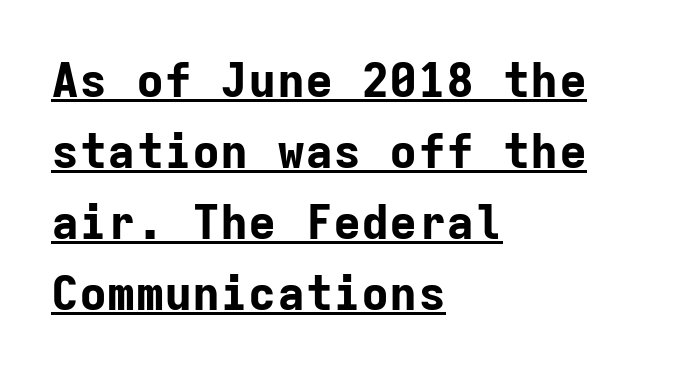
Classification — sans serif. Typeset ragged right — the left edge is the straight one. There is no visible air inserted between adjacent glyphs. Notice how descenders clear the ascenders below comfortably — that's standard leading.
